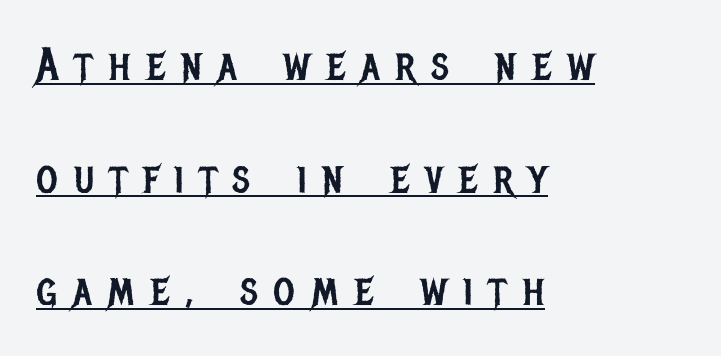
{"serif": "no", "italic": "no", "bold": "no", "weight": "regular", "width": "condensed", "stroke_contrast": "low", "x_height": "large", "monospaced": "no", "underline": "yes", "align": "left", "line_spacing": "loose", "line_spacing_ratio": 2.45, "letter_spacing": "wide", "letter_spacing_em": 0.35, "glyph_px": 46}
